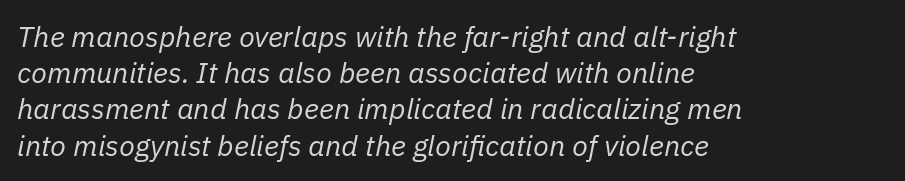
{"italic": "yes", "lean": "right", "slant_degrees": 11, "bold": "no", "weight": "regular", "width": "normal", "stroke_contrast": "low", "x_height": "medium", "monospaced": "no", "underline": "no", "align": "left", "line_spacing": "normal", "line_spacing_ratio": 1.25, "letter_spacing": "normal", "letter_spacing_em": 0.0, "glyph_px": 29}
